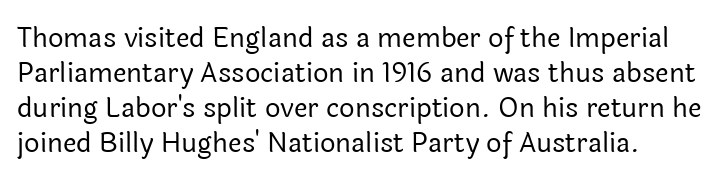
{"italic": "no", "bold": "no", "underline": "no", "line_spacing": "normal", "line_spacing_ratio": 1.3, "letter_spacing": "normal", "letter_spacing_em": 0.0, "glyph_px": 27}
